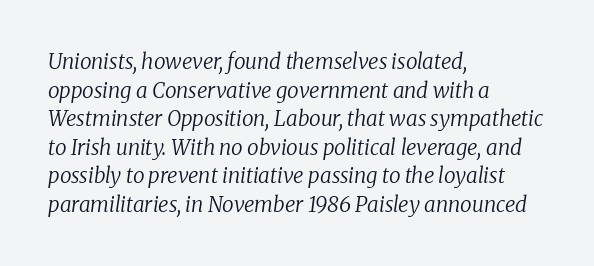
The image shows 21 px text type, italic (leaning right); set left-aligned, normal line spacing (1.36x), normal letter spacing, not underlined.
